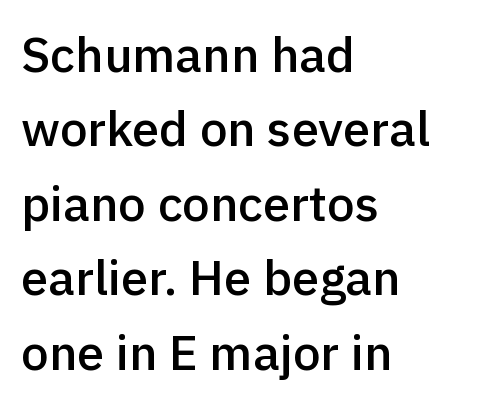
The tracking reads as untouched default to a designer's eye. Plain, unruled lines of type. Note the varied advance widths — an 'i' is clearly narrower than an 'm'. Teacher's note: observe the even left margin — that is flush-left alignment. Serif or sans? Sans — the stroke terminals are bare. Italic: no, the glyphs are upright roman.
